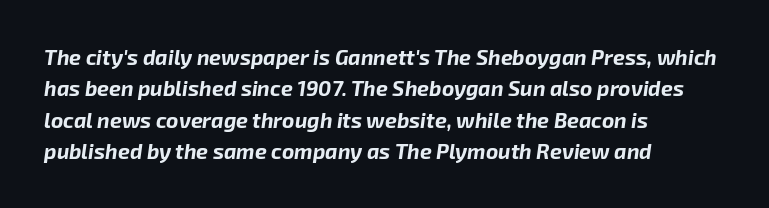
{"italic": "yes", "lean": "right", "slant_degrees": 8, "bold": "yes", "underline": "no", "align": "left", "line_spacing": "normal", "line_spacing_ratio": 1.49, "letter_spacing": "normal", "letter_spacing_em": 0.0, "glyph_px": 21}
